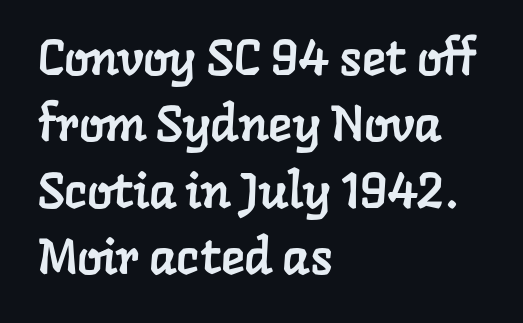
{"serif": "yes", "width": "normal", "stroke_contrast": "low", "x_height": "medium", "monospaced": "no", "underline": "no", "align": "left", "line_spacing": "normal", "line_spacing_ratio": 1.33, "letter_spacing": "normal", "letter_spacing_em": 0.0, "glyph_px": 50}
